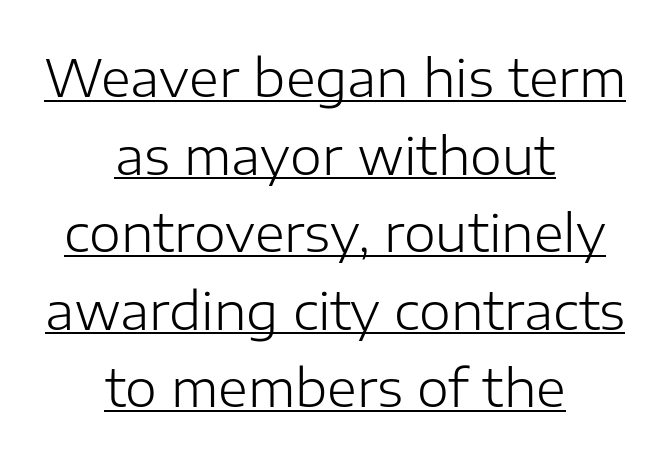
{"serif": "no", "italic": "no", "bold": "no", "weight": "light", "width": "normal", "stroke_contrast": "low", "x_height": "medium", "monospaced": "no", "underline": "yes", "align": "center", "line_spacing": "normal", "line_spacing_ratio": 1.52, "letter_spacing": "normal", "letter_spacing_em": 0.0, "glyph_px": 51}
